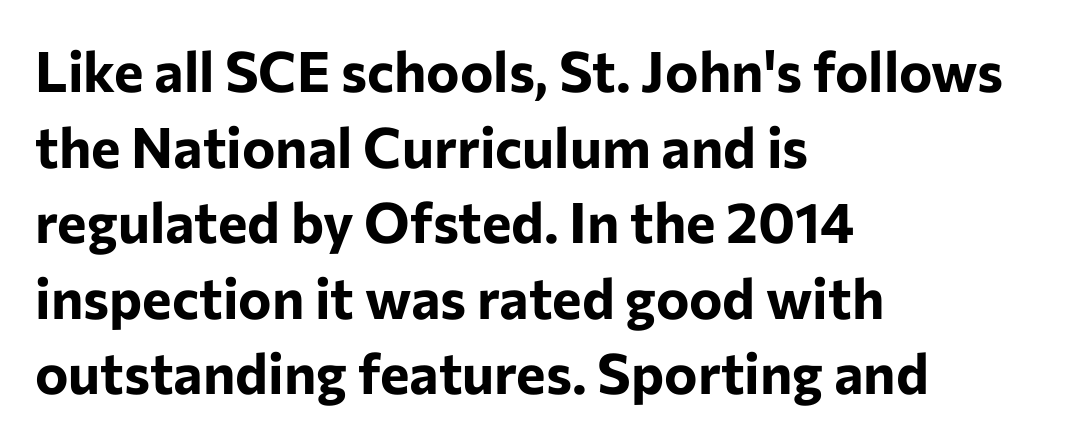
{"serif": "no", "italic": "no", "bold": "yes", "weight": "bold", "width": "normal", "stroke_contrast": "low", "x_height": "medium", "monospaced": "no", "underline": "no", "align": "left", "line_spacing": "normal", "line_spacing_ratio": 1.35, "letter_spacing": "normal", "letter_spacing_em": 0.0, "glyph_px": 56}
